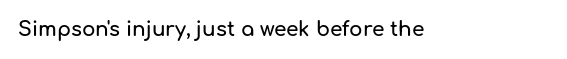
The image shows 20 px text type, upright; set normal letter spacing, not underlined.
